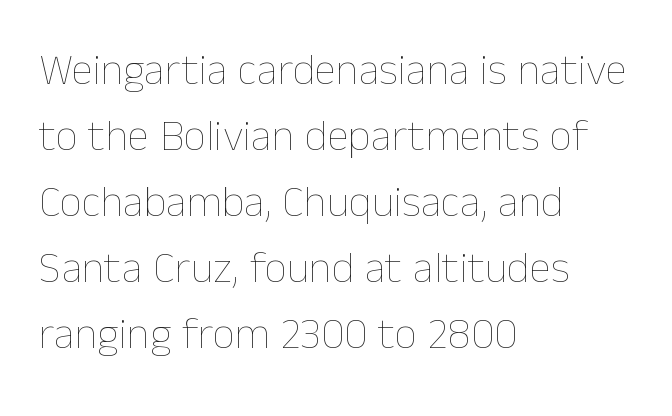
The image shows 44 px thin type, upright; set left-aligned, normal line spacing (1.5x), normal letter spacing, not underlined; low stroke contrast and a medium x-height.
